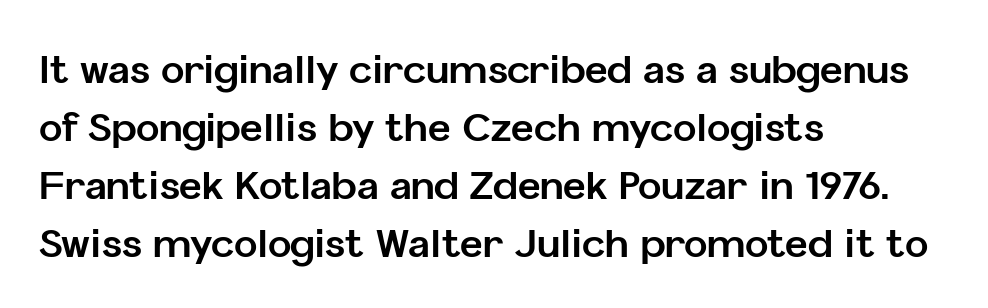
{"serif": "no", "italic": "no", "bold": "yes", "weight": "bold", "width": "normal", "stroke_contrast": "low", "x_height": "medium", "monospaced": "no", "underline": "no", "align": "left", "line_spacing": "normal", "line_spacing_ratio": 1.49, "letter_spacing": "normal", "letter_spacing_em": 0.0, "glyph_px": 39}
